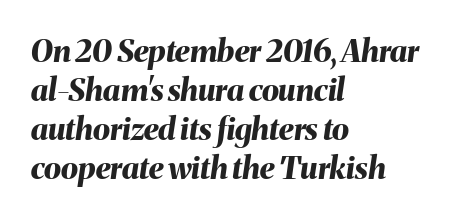
Q: Is the text bold? A: Yes.
Q: Is the text italic (slanted)? A: Yes, it leans right by about 8 degrees.
Q: Is the text underlined? A: No.
Q: How is the paragraph aligned? A: Left-aligned.
Q: Is the spacing between letters normal or unusually wide? A: Normal.
Q: Is the spacing between lines tight, normal or loose? A: Normal.
Q: Width (condensed, normal, or wide)? A: Normal.
Q: Stroke contrast? A: Medium.
Q: x-height? A: Medium.
Q: Monospaced? A: No.
